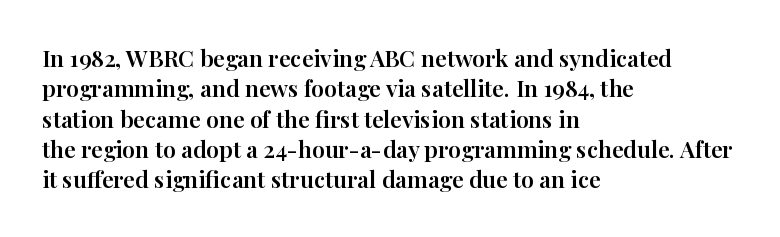
{"italic": "no", "underline": "no", "align": "left", "line_spacing": "normal", "line_spacing_ratio": 1.32, "letter_spacing": "normal", "letter_spacing_em": 0.0, "glyph_px": 23}
